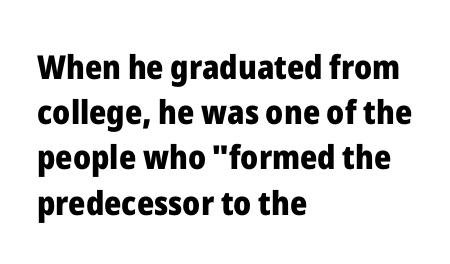
Q: Is the text bold? A: Yes.
Q: Is the text italic (slanted)? A: No, it is upright.
Q: Is the typeface a serif or a sans-serif typeface? A: Sans-serif.
Q: Is the text underlined? A: No.
Q: How is the paragraph aligned? A: Left-aligned.
Q: Is the spacing between letters normal or unusually wide? A: Normal.
Q: Is the spacing between lines tight, normal or loose? A: Normal.
Q: Width (condensed, normal, or wide)? A: Normal.
Q: Stroke contrast? A: Low.
Q: x-height? A: Medium.
Q: Monospaced? A: No.
